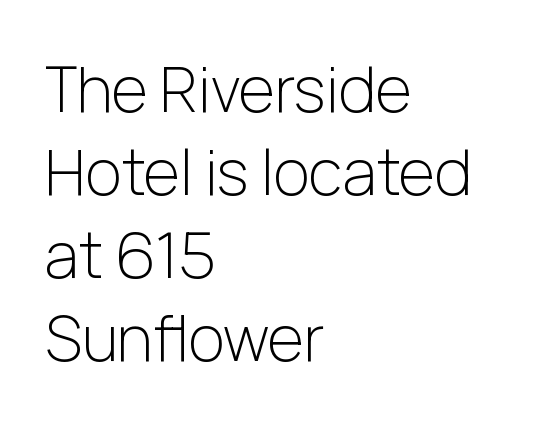
Quick note: not italic, upright. Any mark beneath the type? The region is blank. Stem width sits at or under what a default text font uses. You could not count columns in this text — the font is proportionally spaced. The compositor pushed each line to the left boundary.
